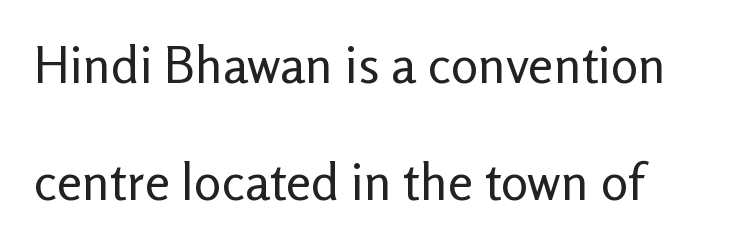
Students, observe: this is what heavily led, spacious text looks like. These lines are set flush left with a ragged right edge. To sum up the face: it is a sans, with no serifs. The font sits on the lighter half of the weight spectrum, regular included.
